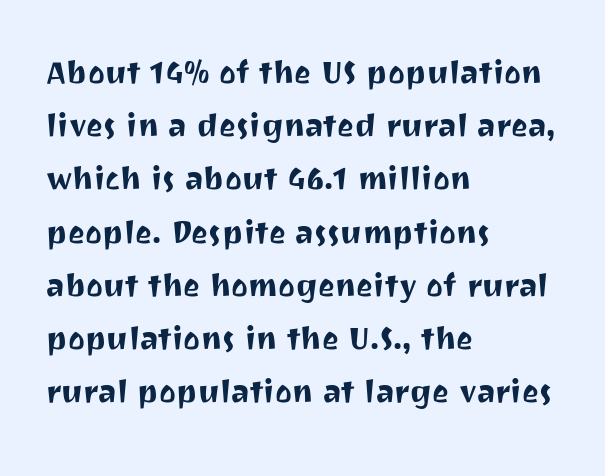
The image shows 40 px sans-serif type, upright; set left-aligned, normal line spacing (1.33x), normal letter spacing, not underlined; medium stroke contrast and a medium x-height.
